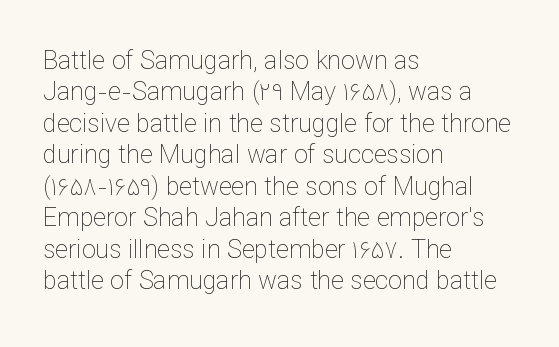
{"italic": "no", "bold": "no", "underline": "no", "align": "left", "line_spacing": "normal", "line_spacing_ratio": 1.26, "letter_spacing": "normal", "letter_spacing_em": 0.0, "glyph_px": 25}
